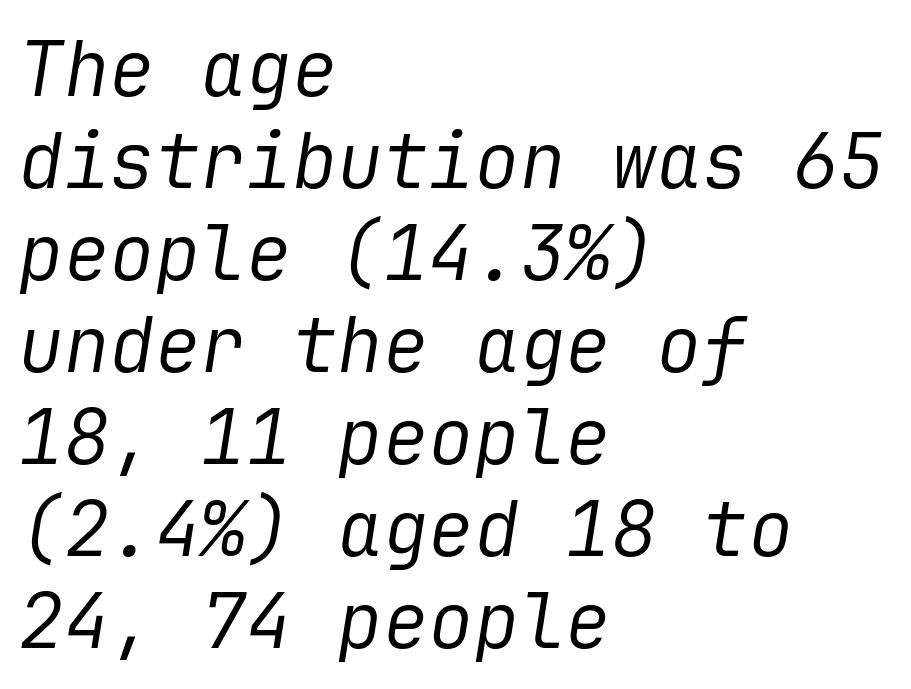
{"italic": "yes", "lean": "right", "slant_degrees": 9, "bold": "no", "weight": "regular", "width": "normal", "stroke_contrast": "low", "x_height": "medium", "underline": "no", "align": "left", "line_spacing_ratio": 1.21, "letter_spacing": "normal", "letter_spacing_em": 0.0, "glyph_px": 76}
